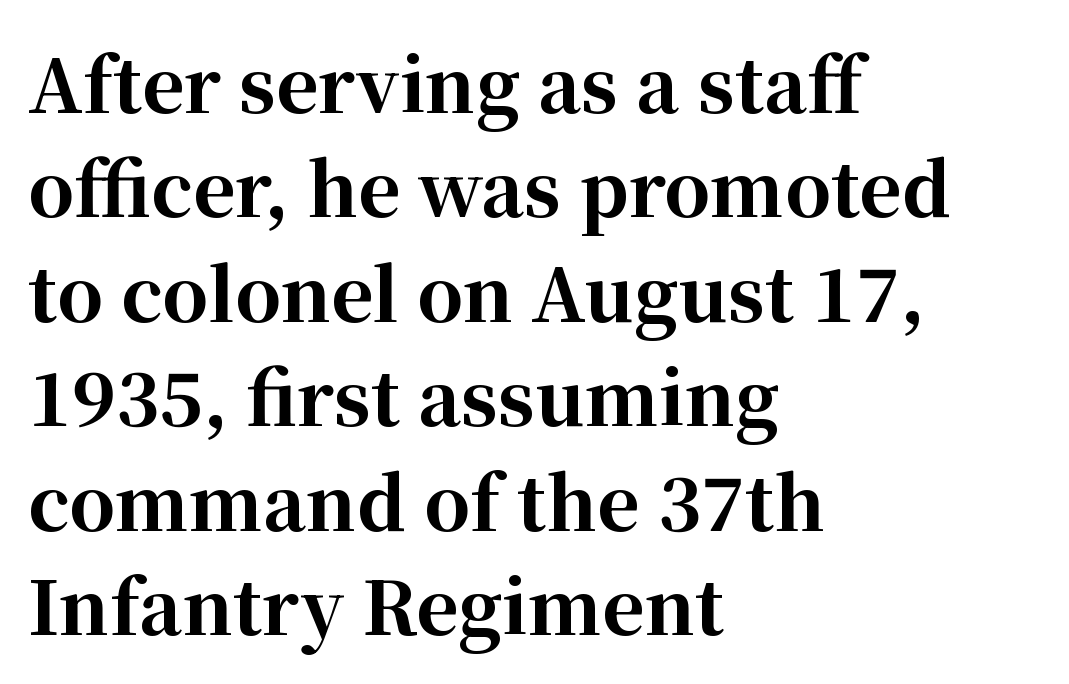
Are there feet on the stems? There are — it's a serif. You'd pick this weight for a headline — it's a proper bold. Letters rest on an invisible, unmarked baseline. Each word holds together tightly as a unit, with standard inter-letter gaps.
